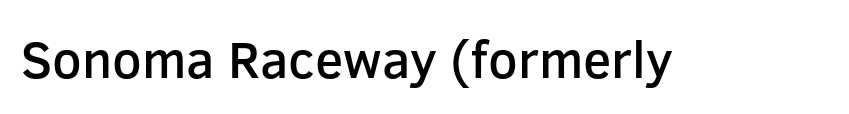
{"serif": "no", "italic": "no", "bold": "semi", "weight": "semibold", "width": "normal", "stroke_contrast": "low", "x_height": "medium", "monospaced": "no", "underline": "no", "letter_spacing": "normal", "letter_spacing_em": 0.0, "glyph_px": 52}
